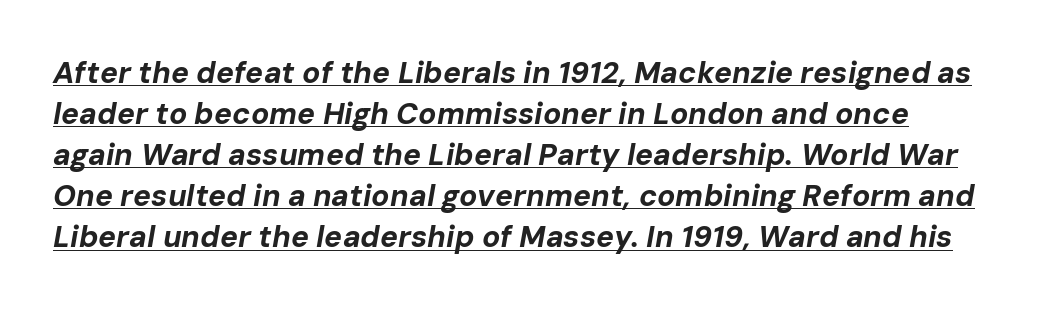
Q: Is the text bold? A: Yes.
Q: Is the text italic (slanted)? A: Yes, it leans right by about 10 degrees.
Q: Is the text underlined? A: Yes.
Q: Is the spacing between letters normal or unusually wide? A: Normal.
Q: Is the spacing between lines tight, normal or loose? A: Normal.
Q: Width (condensed, normal, or wide)? A: Normal.
Q: Stroke contrast? A: Low.
Q: x-height? A: Medium.
Q: Monospaced? A: No.
